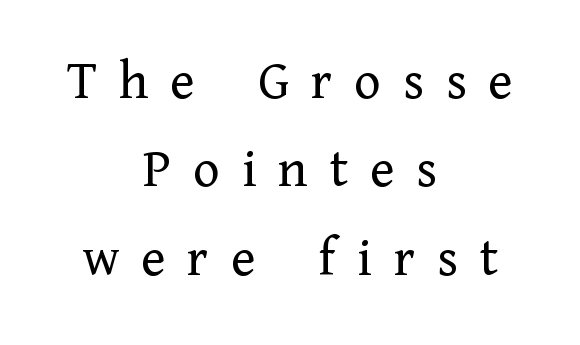
This rendering employs a face with finishing strokes, i.e., a serif. Letter spacing: wide. Upright lettering throughout. Just letters on the line, the space beneath them empty.
